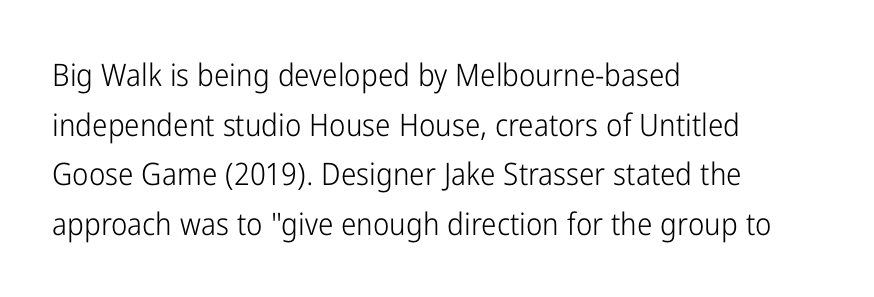
Q: Is the text bold? A: No.
Q: Is the text italic (slanted)? A: No, it is upright.
Q: Is the typeface a serif or a sans-serif typeface? A: Sans-serif.
Q: Is the text underlined? A: No.
Q: How is the paragraph aligned? A: Left-aligned.
Q: Is the spacing between letters normal or unusually wide? A: Normal.
Q: Is the spacing between lines tight, normal or loose? A: Normal.
Q: Width (condensed, normal, or wide)? A: Condensed.
Q: Stroke contrast? A: Low.
Q: x-height? A: Medium.
Q: Monospaced? A: No.
